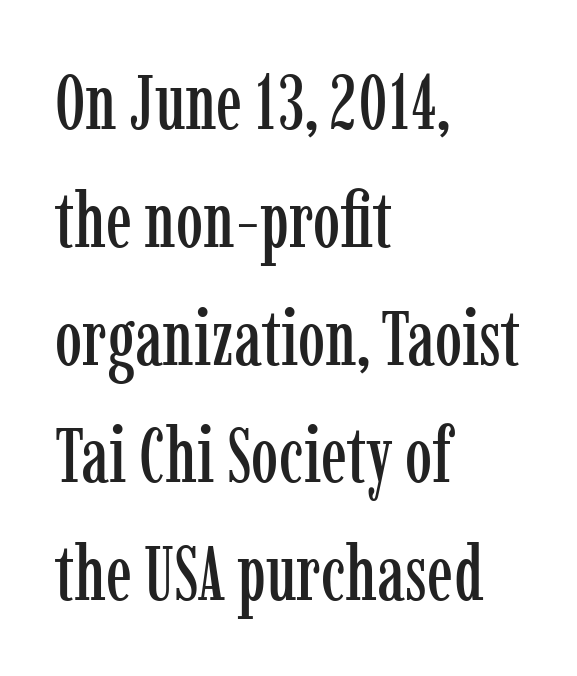
Q: Is the text italic (slanted)? A: No, it is upright.
Q: Is the typeface a serif or a sans-serif typeface? A: Serif.
Q: Is the text underlined? A: No.
Q: How is the paragraph aligned? A: Left-aligned.
Q: Is the spacing between letters normal or unusually wide? A: Normal.
Q: Is the spacing between lines tight, normal or loose? A: Normal.
Q: Width (condensed, normal, or wide)? A: Condensed.
Q: Stroke contrast? A: Low.
Q: x-height? A: Medium.
Q: Monospaced? A: No.
